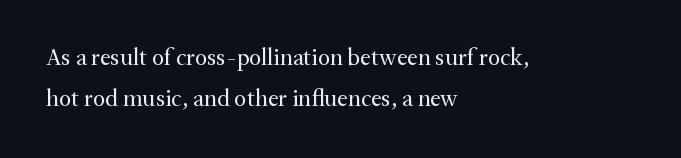
The image shows 24 px text type, upright; set left-aligned, normal line spacing (1.69x), normal letter spacing, not underlined.
